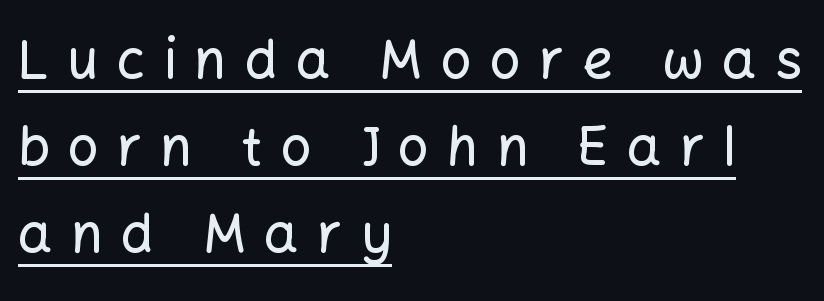
{"serif": "no", "italic": "no", "width": "normal", "stroke_contrast": "low", "x_height": "medium", "monospaced": "no", "underline": "yes", "align": "left", "line_spacing": "normal", "line_spacing_ratio": 1.61, "letter_spacing": "wide", "letter_spacing_em": 0.34, "glyph_px": 54}
